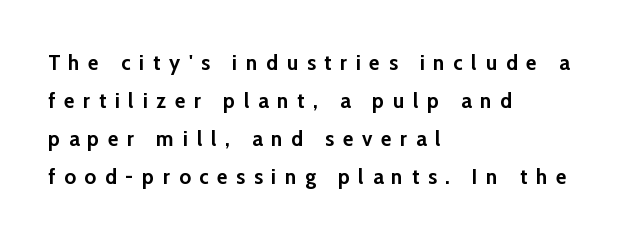
Q: Is the text bold? A: Yes.
Q: Is the text italic (slanted)? A: No, it is upright.
Q: Is the text underlined? A: No.
Q: How is the paragraph aligned? A: Left-aligned.
Q: Is the spacing between letters normal or unusually wide? A: Unusually wide.
